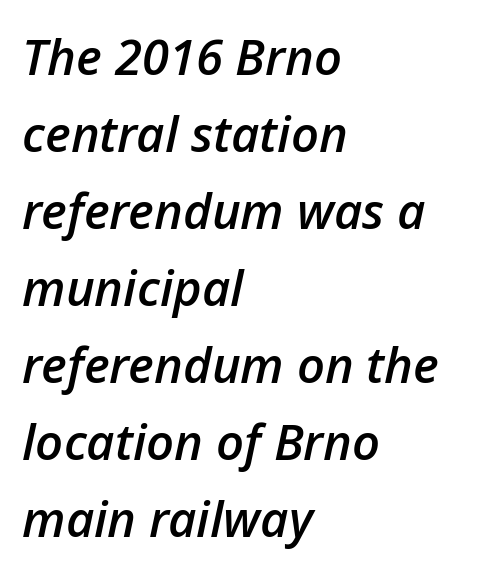
The image shows 49 px semibold type, italic (leaning right); set left-aligned, normal line spacing (1.57x), normal letter spacing, not underlined; low stroke contrast and a medium x-height.
